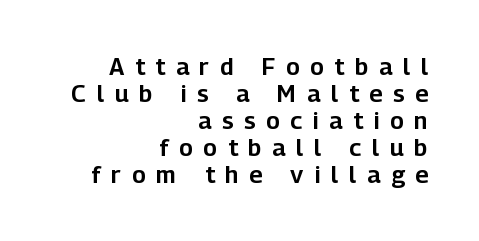
The rendering anchors every line to the right-hand side. These lines huddle together more closely than default settings would place them. Tall strokes in this sample are plumb rather than angled. Quick note: underline off.
